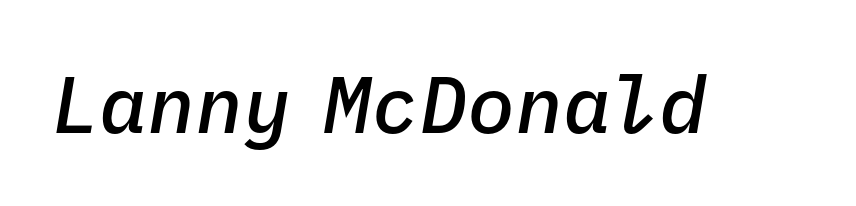
Q: Is the text bold? A: Semi-bold.
Q: Is the text italic (slanted)? A: Yes, it leans right by about 9 degrees.
Q: Is the text underlined? A: No.
Q: Is the spacing between letters normal or unusually wide? A: Normal.
Q: Width (condensed, normal, or wide)? A: Normal.
Q: Stroke contrast? A: Low.
Q: x-height? A: Medium.
Q: Monospaced? A: Yes.
